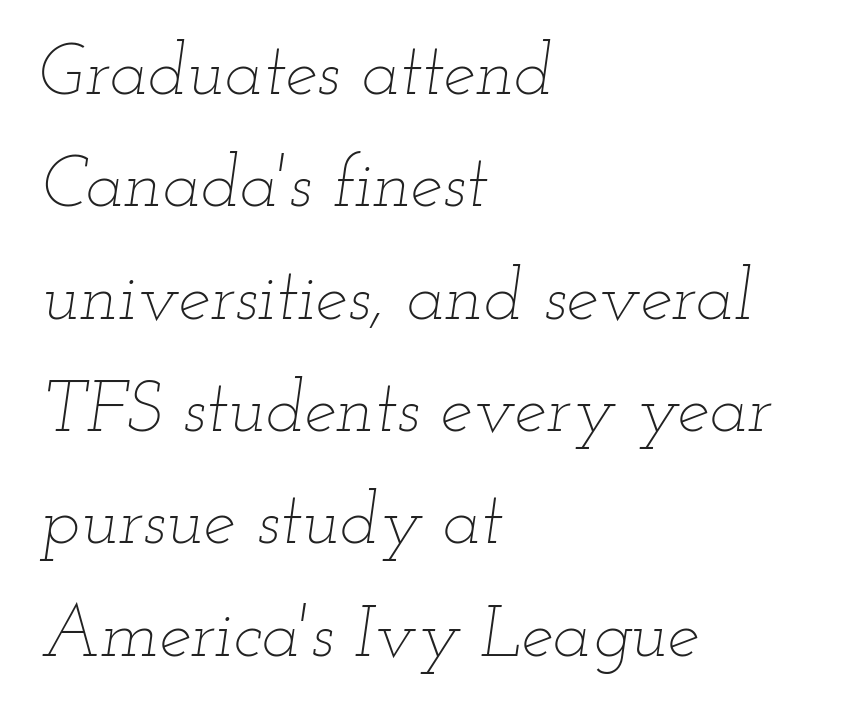
Q: Is the text bold? A: No.
Q: Is the text italic (slanted)? A: Yes, it leans right by about 12 degrees.
Q: Is the text underlined? A: No.
Q: How is the paragraph aligned? A: Left-aligned.
Q: Is the spacing between letters normal or unusually wide? A: Normal.
Q: Is the spacing between lines tight, normal or loose? A: Normal.
Q: Width (condensed, normal, or wide)? A: Wide.
Q: Stroke contrast? A: Low.
Q: x-height? A: Small.
Q: Monospaced? A: No.
